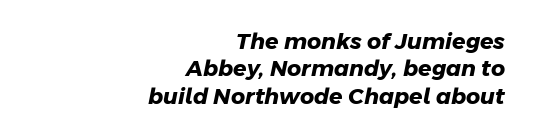
{"bold": "yes", "underline": "no", "align": "right", "line_spacing": "normal", "line_spacing_ratio": 1.25, "letter_spacing": "normal", "letter_spacing_em": 0.0, "glyph_px": 22}
